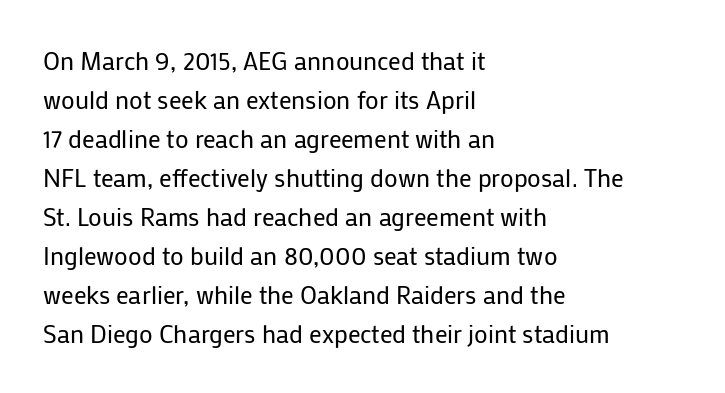
Q: Is the text bold? A: No.
Q: Is the text italic (slanted)? A: No, it is upright.
Q: Is the text underlined? A: No.
Q: How is the paragraph aligned? A: Left-aligned.
Q: Is the spacing between letters normal or unusually wide? A: Normal.
Q: Is the spacing between lines tight, normal or loose? A: Normal.
